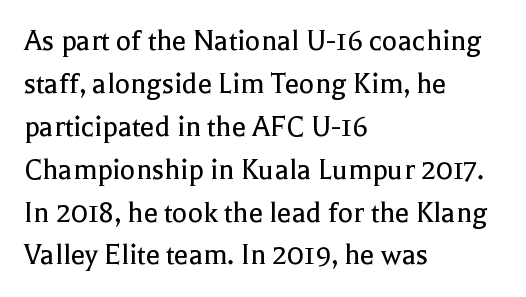
{"serif": "yes", "italic": "no", "bold": "no", "weight": "regular", "width": "normal", "x_height": "medium", "monospaced": "no", "underline": "no", "align": "left", "line_spacing": "normal", "line_spacing_ratio": 1.34, "letter_spacing": "normal", "letter_spacing_em": 0.0, "glyph_px": 32}
